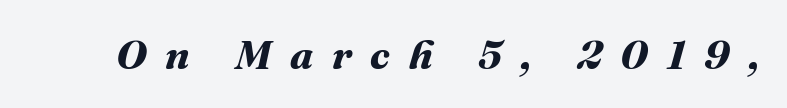
{"bold": "yes", "weight": "bold", "width": "normal", "stroke_contrast": "medium", "x_height": "medium", "monospaced": "no", "underline": "no", "letter_spacing": "wide", "letter_spacing_em": 0.46, "glyph_px": 41}
